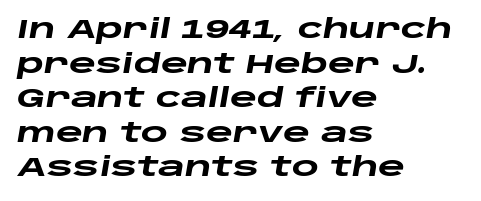
{"italic": "yes", "lean": "right", "slant_degrees": 10, "bold": "yes", "underline": "no", "align": "left", "line_spacing": "normal", "line_spacing_ratio": 1.33, "letter_spacing": "normal", "letter_spacing_em": 0.0, "glyph_px": 26}
